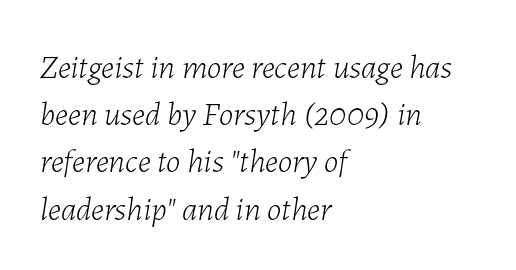
{"italic": "yes", "lean": "right", "slant_degrees": 7, "bold": "no", "weight": "light", "width": "normal", "stroke_contrast": "low", "x_height": "medium", "monospaced": "no", "underline": "no", "align": "left", "line_spacing": "normal", "line_spacing_ratio": 1.43, "letter_spacing": "normal", "letter_spacing_em": 0.0, "glyph_px": 33}
